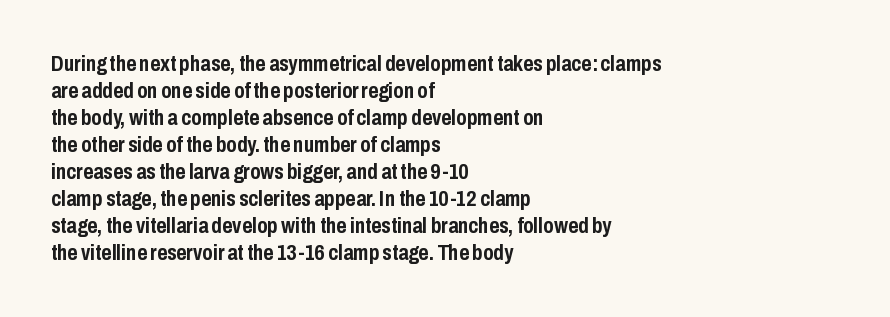
Q: Is the text bold? A: Yes.
Q: Is the text italic (slanted)? A: No, it is upright.
Q: Is the text underlined? A: No.
Q: How is the paragraph aligned? A: Left-aligned.
Q: Is the spacing between letters normal or unusually wide? A: Normal.
